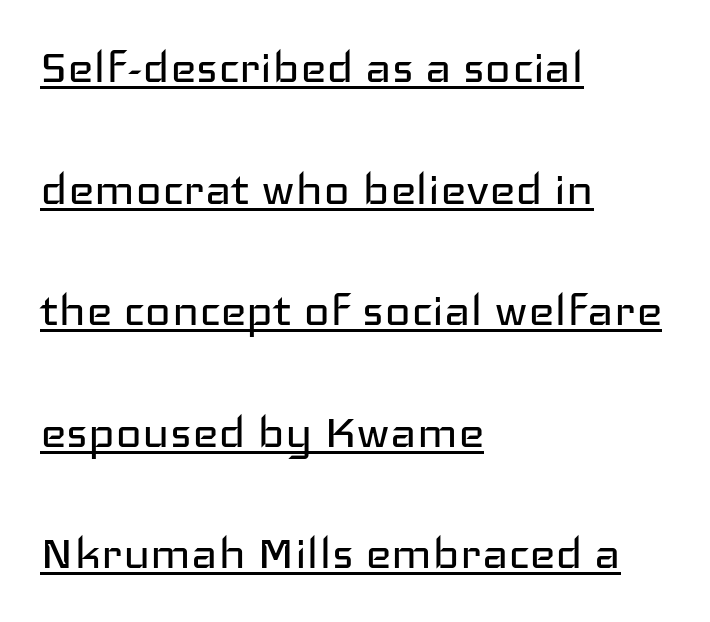
The strokes carry an ordinary text weight at most. Students, observe the line beneath the letters — that is underlining. You could not count columns in this text — the font is proportionally spaced. Typographically, this falls in the sans-serif category. Leading: increased. Designer's note — italics off, roman on.
